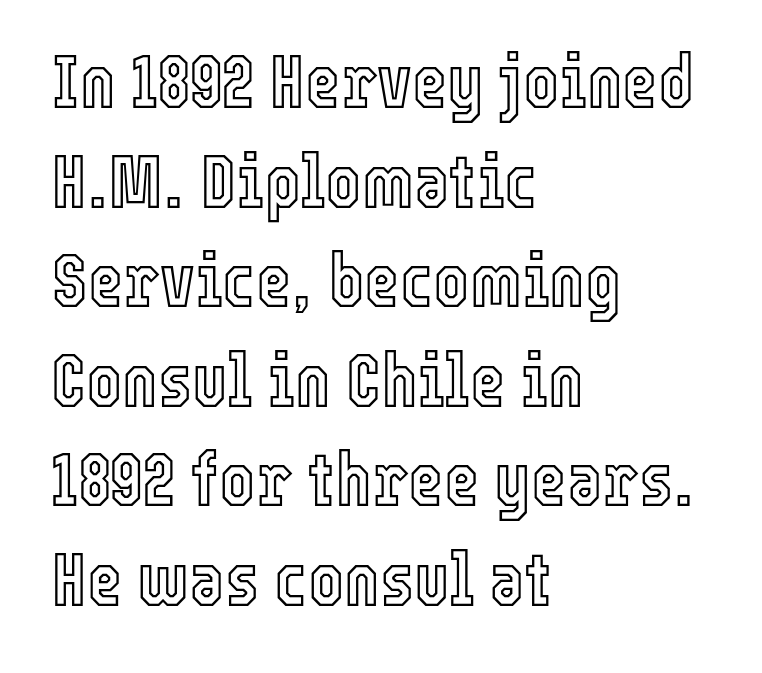
{"italic": "no", "width": "condensed", "x_height": "medium", "monospaced": "no", "underline": "no", "align": "left", "line_spacing": "normal", "line_spacing_ratio": 1.31, "letter_spacing": "normal", "letter_spacing_em": 0.0, "glyph_px": 76}
